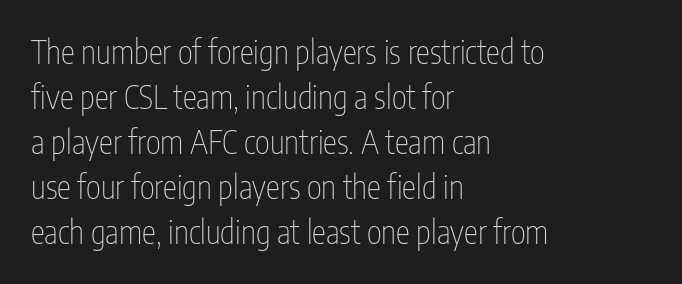
{"serif": "no", "italic": "no", "bold": "no", "weight": "thin", "width": "condensed", "stroke_contrast": "low", "x_height": "medium", "monospaced": "no", "underline": "no", "align": "left", "line_spacing": "normal", "line_spacing_ratio": 1.41, "letter_spacing": "normal", "letter_spacing_em": 0.0, "glyph_px": 32}
